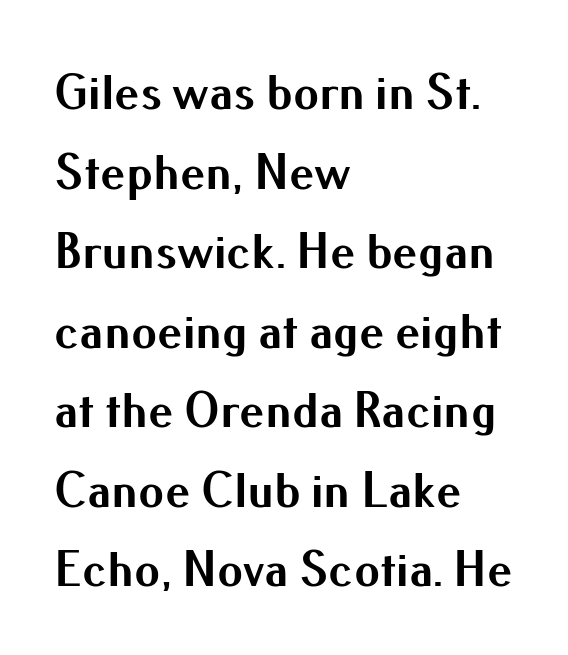
{"serif": "no", "italic": "no", "bold": "yes", "weight": "bold", "width": "normal", "stroke_contrast": "medium", "x_height": "small", "monospaced": "no", "underline": "no", "align": "left", "line_spacing": "normal", "line_spacing_ratio": 1.56, "letter_spacing": "normal", "letter_spacing_em": 0.0, "glyph_px": 51}
